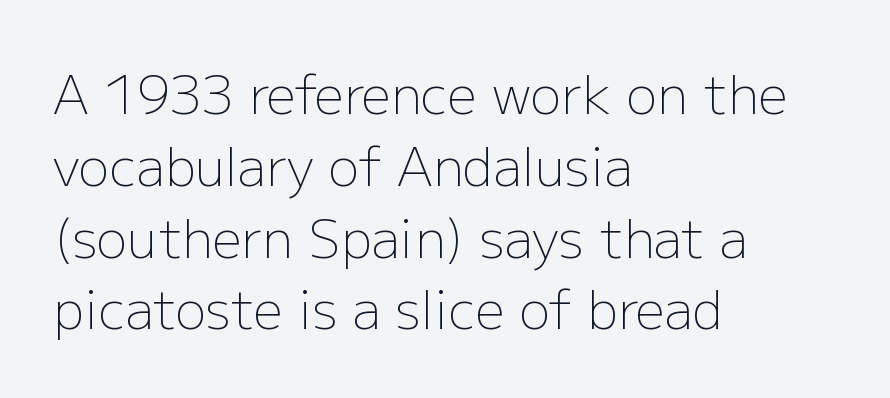
Students, observe: this is what conventionally led text looks like. Does the type have serifs? No, each stem ends abruptly. Line beginnings align vertically; line endings do not. Heaviness? Minimal to ordinary, like unemphasized prose. Each row of text sits above clean, open space.
